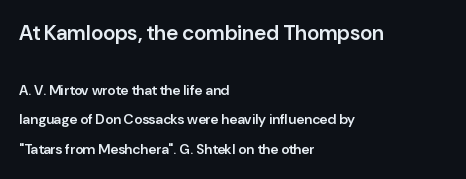
Q: Is the text bold? A: Semi-bold.
Q: Is the text italic (slanted)? A: No, it is upright.
Q: Is the text underlined? A: No.
Q: How is the paragraph aligned? A: Left-aligned.
Q: Is the spacing between letters normal or unusually wide? A: Normal.
Q: Is the spacing between lines tight, normal or loose? A: Loose.
Q: Which block of text is set in a larger size, the first (top) or the second (bottom)? A: The first (top) one.
